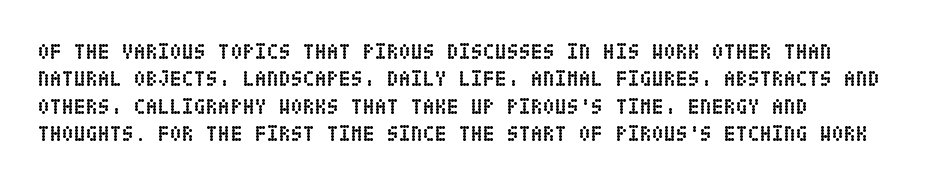
{"italic": "no", "bold": "yes", "underline": "no", "line_spacing": "normal", "line_spacing_ratio": 1.25, "letter_spacing": "normal", "letter_spacing_em": 0.0, "glyph_px": 22}
